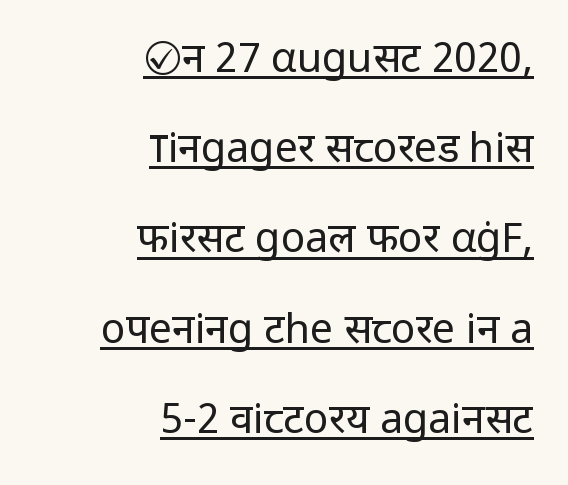
{"serif": "no", "italic": "no", "bold": "no", "weight": "regular", "width": "normal", "stroke_contrast": "low", "x_height": "medium", "monospaced": "no", "underline": "yes", "align": "right", "line_spacing": "loose", "line_spacing_ratio": 2.2, "letter_spacing": "normal", "letter_spacing_em": 0.0, "glyph_px": 41}
